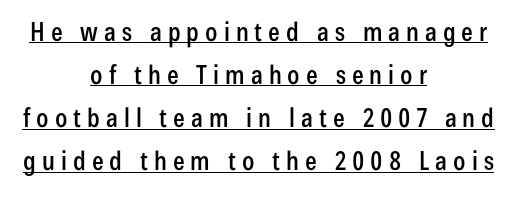
The image shows 26 px text type, upright; set centered, normal line spacing (1.66x), unusually wide letter spacing (+0.23 em), underlined.
